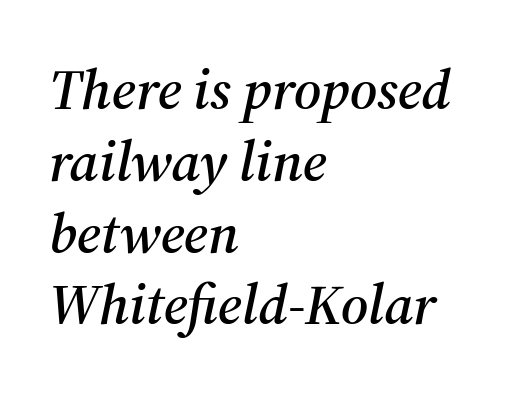
You can tell from the footed stems that serif type was used. Each word holds together tightly as a unit, with standard inter-letter gaps. The letters advance in unequal steps, a hallmark of proportional type. The paragraph shown leans on its left margin.
